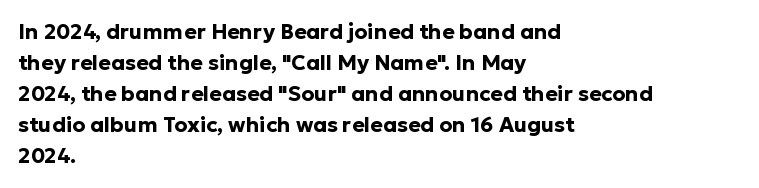
Q: Is the text bold? A: Yes.
Q: Is the text italic (slanted)? A: No, it is upright.
Q: Is the text underlined? A: No.
Q: How is the paragraph aligned? A: Left-aligned.
Q: Is the spacing between letters normal or unusually wide? A: Normal.
Q: Is the spacing between lines tight, normal or loose? A: Normal.
